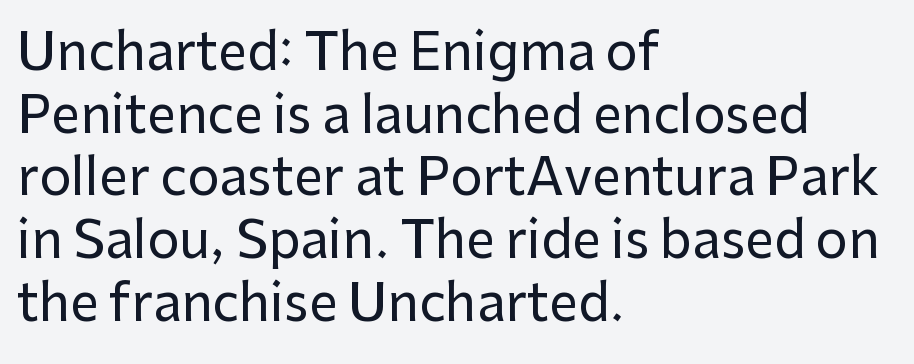
The image shows 51 px sans-serif type, upright; set left-aligned, line spacing 1.23x, normal letter spacing, not underlined; low stroke contrast and a medium x-height.
